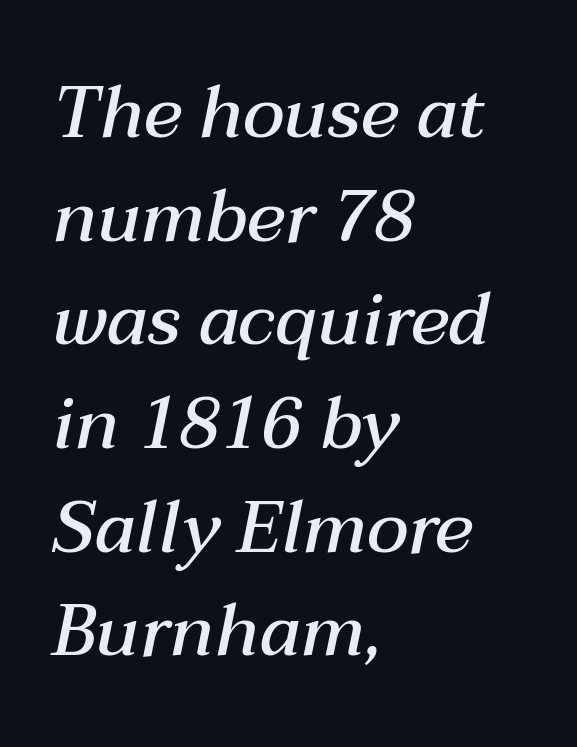
The image shows 72 px semibold type, italic (leaning right); set left-aligned, normal line spacing (1.44x), normal letter spacing, not underlined; medium stroke contrast and a medium x-height.
